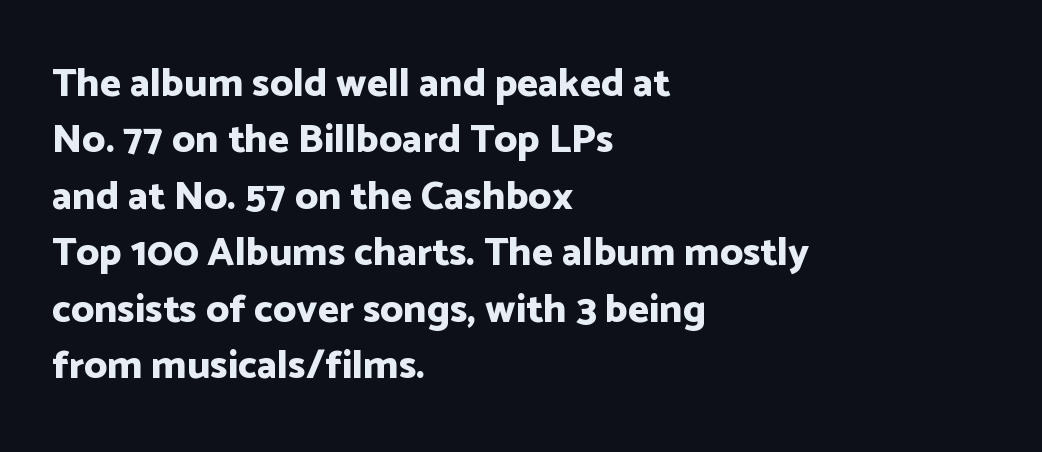
{"serif": "no", "italic": "no", "bold": "yes", "weight": "bold", "width": "normal", "stroke_contrast": "low", "x_height": "medium", "monospaced": "no", "underline": "no", "align": "left", "line_spacing": "normal", "line_spacing_ratio": 1.41, "letter_spacing": "normal", "letter_spacing_em": 0.0, "glyph_px": 40}
